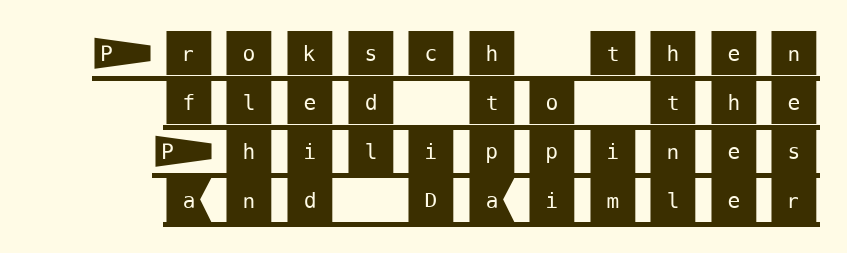
The image shows 51 px sans-serif type, upright; set right-aligned, tight line spacing (0.96x), unusually wide letter spacing (+0.21 em), underlined; medium stroke contrast and a large x-height.
